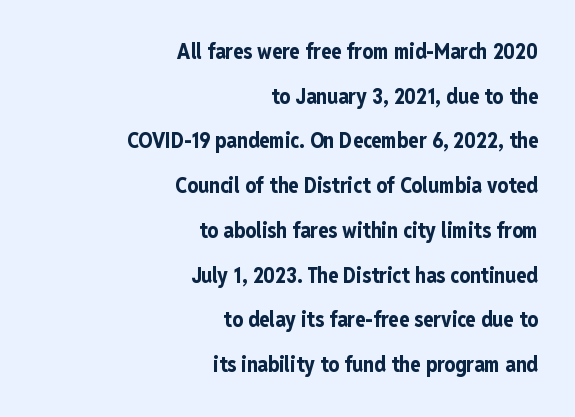
Italic: no, the glyphs are upright roman. Right-aligned paragraph, ragged on the left. Clear beneath every line of the passage. The rendering uses a large line-height, opening up the rows. In terms of letterspacing, this is plain default setting. A dark, heavy texture on the line: the type is bold.
